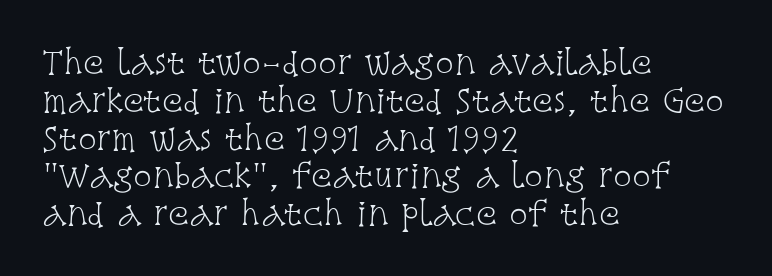
The image shows 31 px light, condensed serif type, upright; set left-aligned, line spacing 1.22x, normal letter spacing, not underlined; low stroke contrast and a large x-height.
